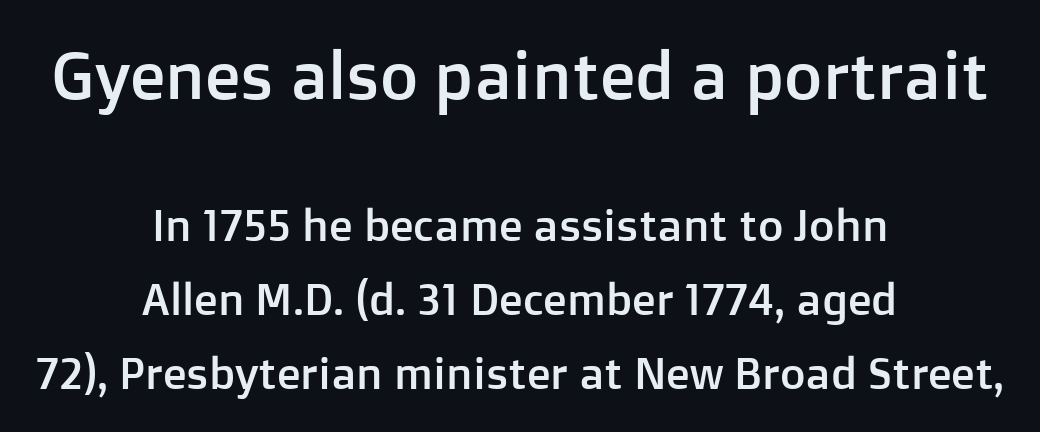
Q: Is the text italic (slanted)? A: No, it is upright.
Q: Is the typeface a serif or a sans-serif typeface? A: Sans-serif.
Q: Is the text underlined? A: No.
Q: How is the paragraph aligned? A: Centered.
Q: Is the spacing between letters normal or unusually wide? A: Normal.
Q: Is the spacing between lines tight, normal or loose? A: Normal.
Q: Which block of text is set in a larger size, the first (top) or the second (bottom)? A: The first (top) one.
Q: Width (condensed, normal, or wide)? A: Normal.
Q: Stroke contrast? A: Low.
Q: x-height? A: Medium.
Q: Monospaced? A: No.
